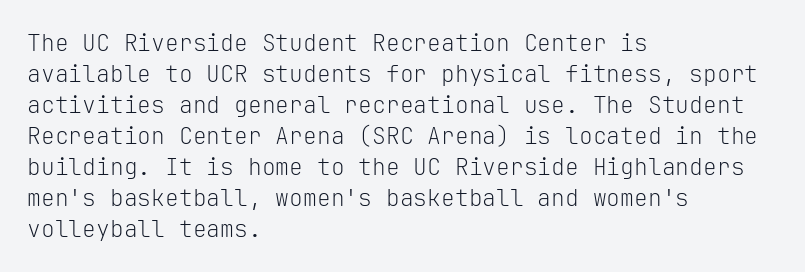
Posture: upright roman. The ragged edge is on the right, which tells us the setting is flush left. Reading down the column, the eye jumps a familiar distance to each next line. The specimen omits any rule beneath the text block's lines. The face looks like a standard text weight, possibly lighter.
